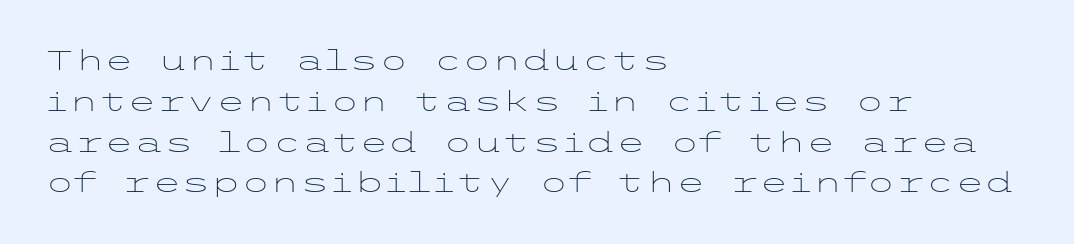
The image shows 27 px text type, upright; set left-aligned, normal line spacing (1.51x), normal letter spacing, not underlined.
